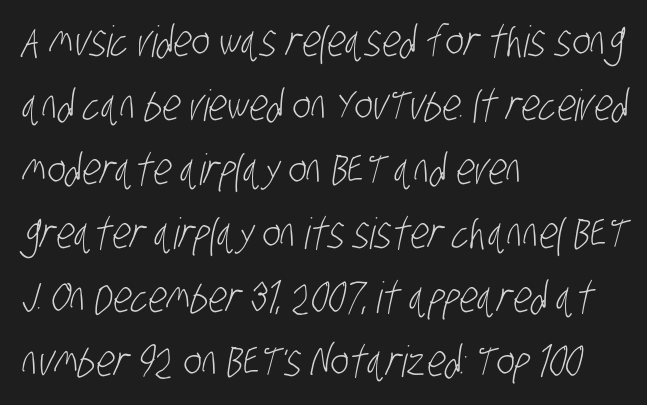
Line starts are locked; line ends wander. Between one letter and the next there's only the usual sliver of space. A bare baseline throughout the passage. Caption: face not bold, strokes unweighted.
